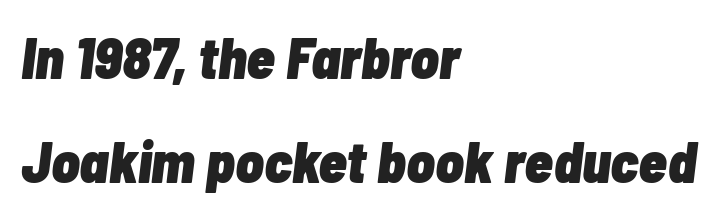
These words are printed bold, with thick strokes throughout. The whole block is typeset with a tilt. Students, note that the glyphs here touch the page at normal intervals. These lines are rendered in a variable-pitch font.
